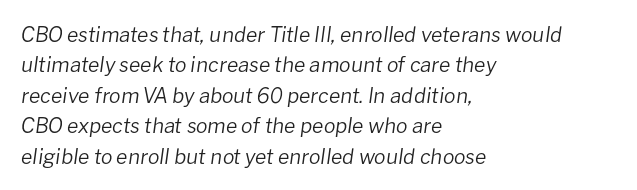
{"italic": "yes", "lean": "right", "slant_degrees": 8, "bold": "no", "underline": "no", "align": "left", "line_spacing": "normal", "line_spacing_ratio": 1.45, "letter_spacing": "normal", "letter_spacing_em": 0.0, "glyph_px": 21}
